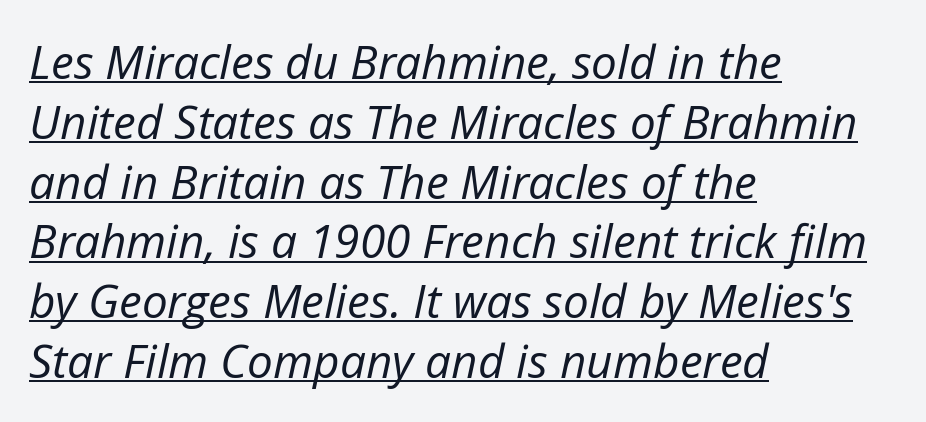
Q: Is the text bold? A: No.
Q: Is the text italic (slanted)? A: Yes, it leans right by about 12 degrees.
Q: Is the text underlined? A: Yes.
Q: How is the paragraph aligned? A: Left-aligned.
Q: Is the spacing between letters normal or unusually wide? A: Normal.
Q: Is the spacing between lines tight, normal or loose? A: Normal.
Q: Width (condensed, normal, or wide)? A: Normal.
Q: Stroke contrast? A: Low.
Q: x-height? A: Medium.
Q: Monospaced? A: No.
